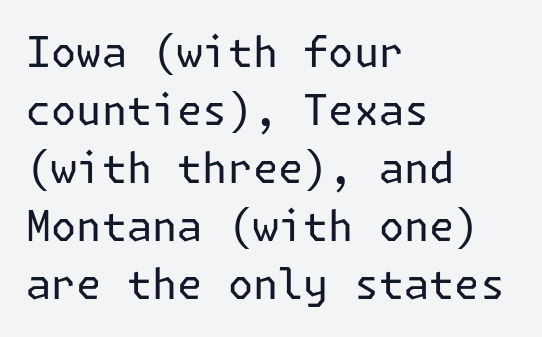
The designer went with a sans here, leaving each stem footless. Has an underline been added? It has not. The rendering anchors every line to the left-hand side. Every stem runs plumb, perpendicular to the baseline.
